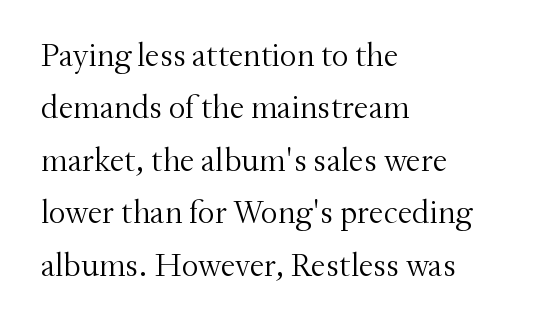
The image shows 33 px light serif type, upright; set left-aligned, normal line spacing (1.59x), normal letter spacing, not underlined; medium stroke contrast and a small x-height.
